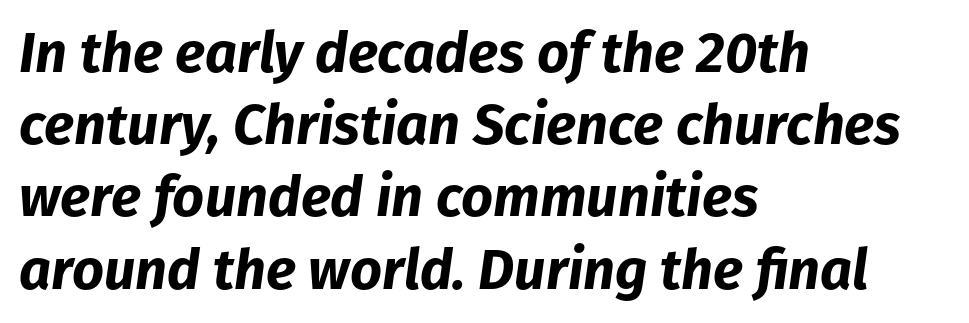
The image shows 56 px bold type, italic (leaning right); set left-aligned, normal line spacing (1.29x), normal letter spacing, not underlined; low stroke contrast and a medium x-height.
